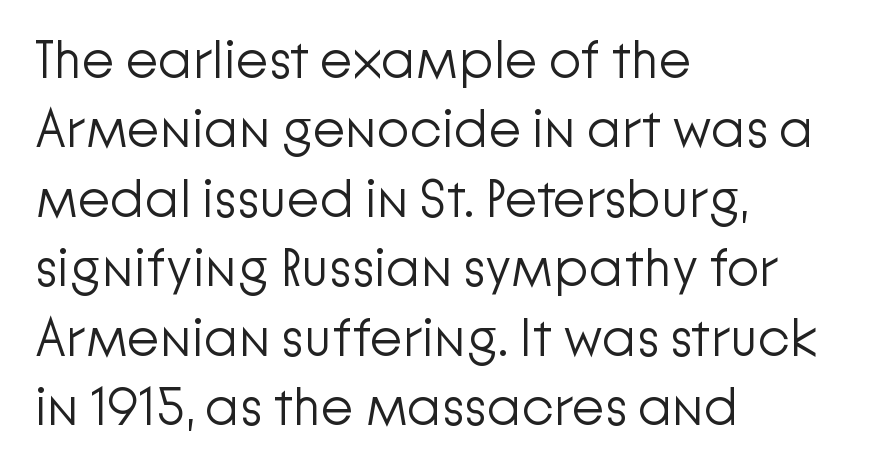
The passage shown stacks its lines at a standard gap. In CSS terms this would be text-align: left. Glance below the letters and you will spot only blank space. I'd call this a sans setting — the letters go barefoot. Letters have the restrained weight of plain body copy at most. Tall strokes in this sample are plumb rather than angled.
